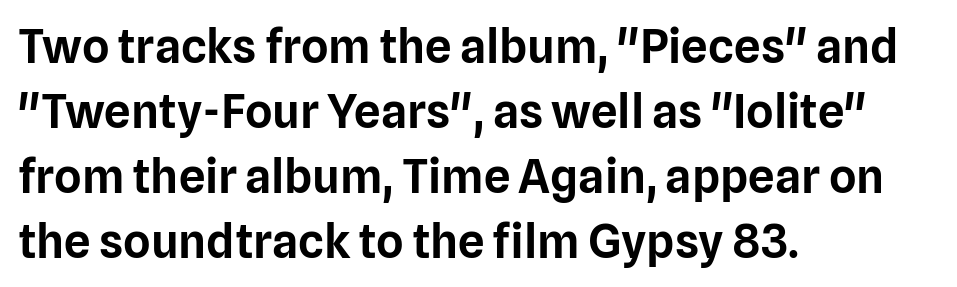
The image shows 47 px sans-serif type, upright; set left-aligned, normal line spacing (1.38x), normal letter spacing, not underlined; low stroke contrast and a medium x-height.
